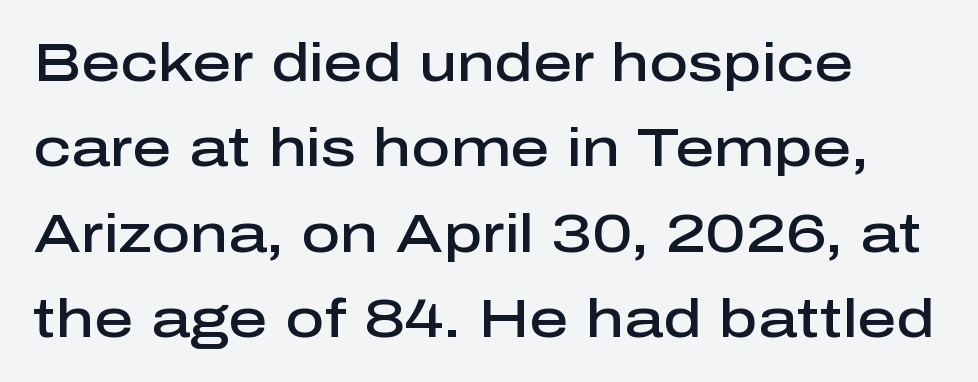
{"serif": "no", "italic": "no", "bold": "semi", "weight": "semibold", "width": "normal", "stroke_contrast": "low", "x_height": "medium", "monospaced": "no", "underline": "no", "align": "left", "line_spacing": "normal", "line_spacing_ratio": 1.58, "letter_spacing": "normal", "letter_spacing_em": 0.0, "glyph_px": 54}
